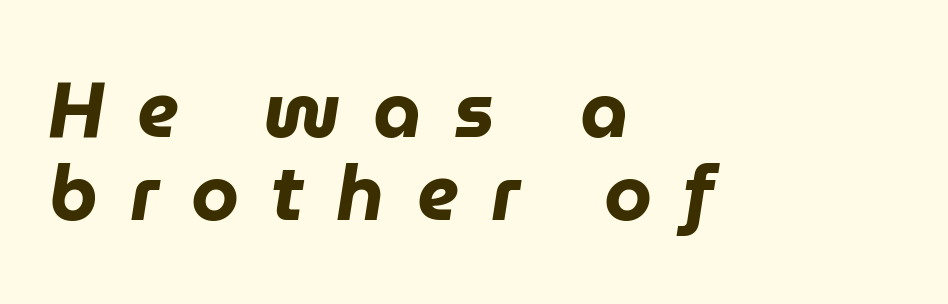
Q: Is the text bold? A: Yes.
Q: Is the text italic (slanted)? A: Yes, it leans right by about 9 degrees.
Q: Is the text underlined? A: No.
Q: How is the paragraph aligned? A: Left-aligned.
Q: Is the spacing between letters normal or unusually wide? A: Unusually wide.
Q: Is the spacing between lines tight, normal or loose? A: Tight.
Q: Width (condensed, normal, or wide)? A: Normal.
Q: Stroke contrast? A: Low.
Q: x-height? A: Medium.
Q: Monospaced? A: No.
